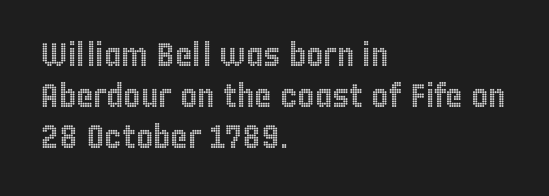
This rendering uses left alignment, leaving the right contour irregular. Inter-character spacing is left at the font's built-in metrics. Every stem runs plumb, perpendicular to the baseline. Character widths vary here, with narrow letters taking less room than wide ones.
